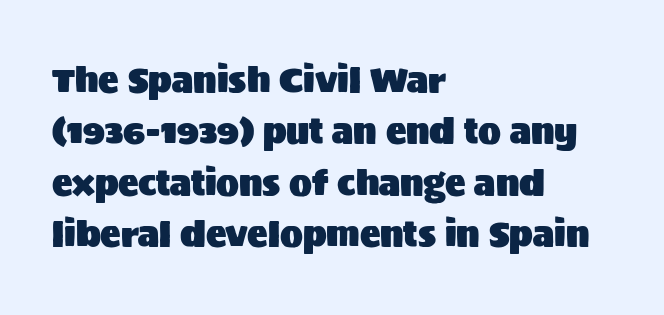
{"serif": "no", "italic": "no", "width": "normal", "stroke_contrast": "medium", "x_height": "large", "monospaced": "no", "underline": "no", "align": "left", "line_spacing": "normal", "line_spacing_ratio": 1.51, "letter_spacing": "normal", "letter_spacing_em": 0.0, "glyph_px": 34}
